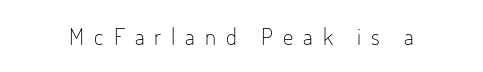
The image shows 23 px text type, upright; set unusually wide letter spacing (+0.43 em), not underlined.
